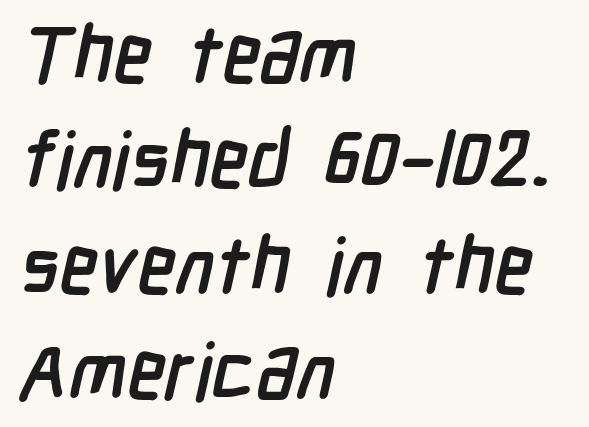
The image shows 78 px semibold, condensed sans-serif type; set left-aligned, normal line spacing (1.35x), normal letter spacing, not underlined; low stroke contrast and a medium x-height.
